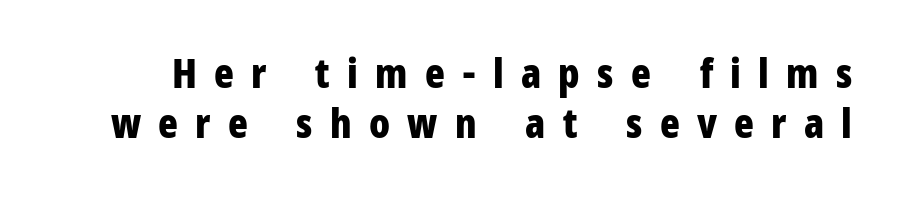
The image shows 41 px bold, condensed sans-serif type, upright; set line spacing 1.22x, unusually wide letter spacing (+0.42 em), not underlined; low stroke contrast and a medium x-height.
